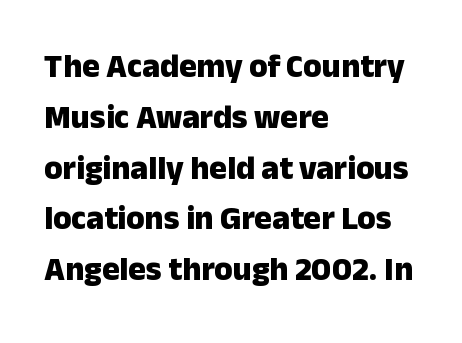
{"serif": "no", "italic": "no", "bold": "yes", "weight": "heavy", "width": "normal", "stroke_contrast": "low", "x_height": "medium", "monospaced": "no", "underline": "no", "align": "left", "line_spacing": "normal", "line_spacing_ratio": 1.54, "letter_spacing": "normal", "letter_spacing_em": 0.0, "glyph_px": 33}
